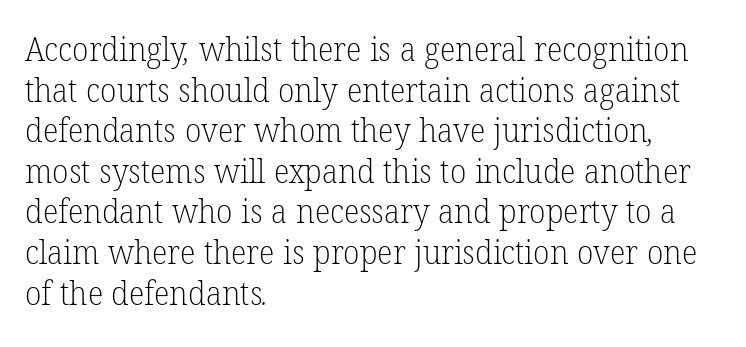
{"serif": "yes", "bold": "no", "weight": "light", "width": "normal", "stroke_contrast": "low", "x_height": "medium", "monospaced": "no", "underline": "no", "align": "left", "line_spacing_ratio": 1.23, "letter_spacing": "normal", "letter_spacing_em": 0.0, "glyph_px": 33}
